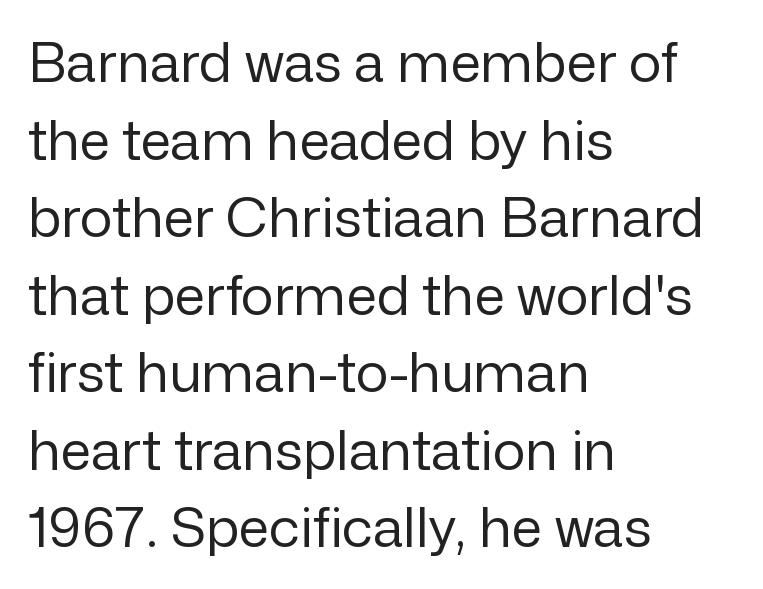
Q: Is the text bold? A: No.
Q: Is the text italic (slanted)? A: No, it is upright.
Q: Is the typeface a serif or a sans-serif typeface? A: Sans-serif.
Q: Is the text underlined? A: No.
Q: How is the paragraph aligned? A: Left-aligned.
Q: Is the spacing between letters normal or unusually wide? A: Normal.
Q: Is the spacing between lines tight, normal or loose? A: Normal.
Q: Width (condensed, normal, or wide)? A: Normal.
Q: Stroke contrast? A: Low.
Q: x-height? A: Medium.
Q: Monospaced? A: No.
